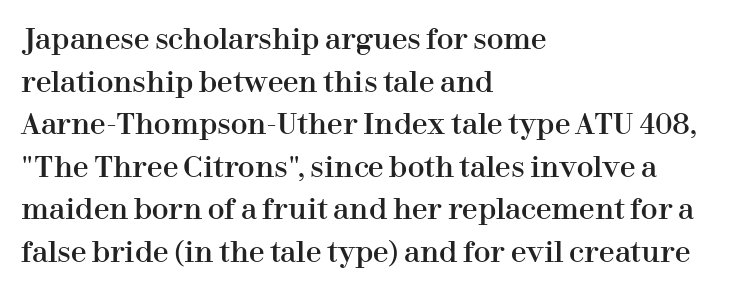
The image shows 28 px serif type, upright; set left-aligned, normal line spacing (1.52x), normal letter spacing, not underlined; high stroke contrast and a medium x-height.
